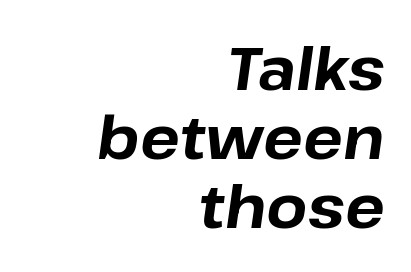
The paragraph shown leans on its right margin. Underlining? Definitely not there. The passage shown is typed in a proportional face where columns would drift. The glyphs have the mass of a bold cut.
